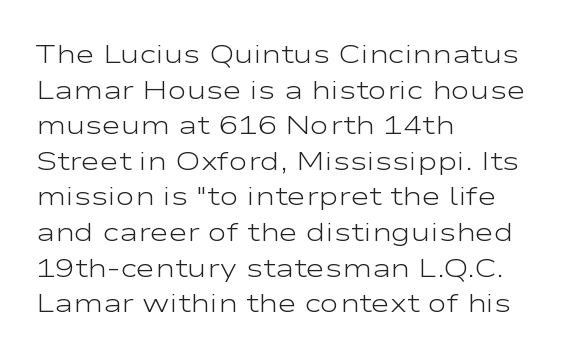
The line texture is even and compact thanks to regular tracking. Honestly, the row spacing looks completely unremarkable. Every row of glyphs begins at an identical x-position on the left. The letters stand straight up with perfectly vertical stems. Stroke thickness stays within the range of a standard reading face or lighter. Unmarked baselines from the first word to the last.
